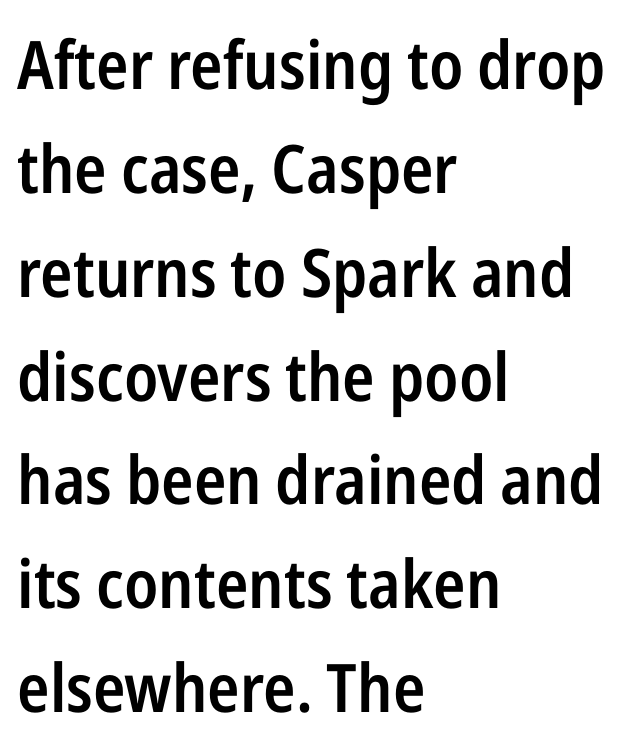
The face used here is proportionally spaced, like ordinary book or web type. Weight: semibold (demi). Type without underlining. Baseline-to-baseline distance is the conventional proportion of letter height. Do the letters lean? They stand straight. Typeset ragged right — the left edge is the straight one.
